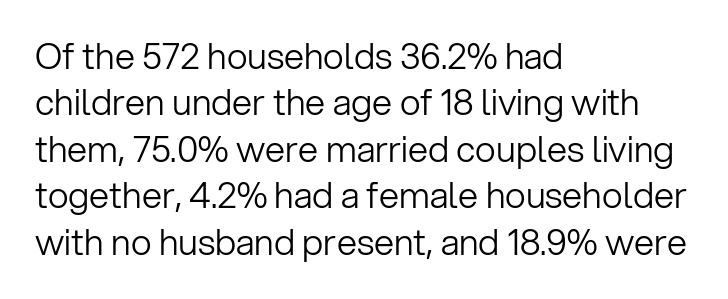
{"serif": "no", "italic": "no", "bold": "no", "weight": "light", "width": "normal", "stroke_contrast": "low", "x_height": "medium", "monospaced": "no", "underline": "no", "align": "left", "line_spacing": "normal", "line_spacing_ratio": 1.29, "letter_spacing": "normal", "letter_spacing_em": 0.0, "glyph_px": 36}
